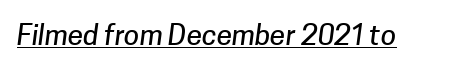
{"serif": "no", "width": "normal", "stroke_contrast": "low", "x_height": "medium", "monospaced": "no", "underline": "yes", "letter_spacing": "normal", "letter_spacing_em": 0.0, "glyph_px": 28}
